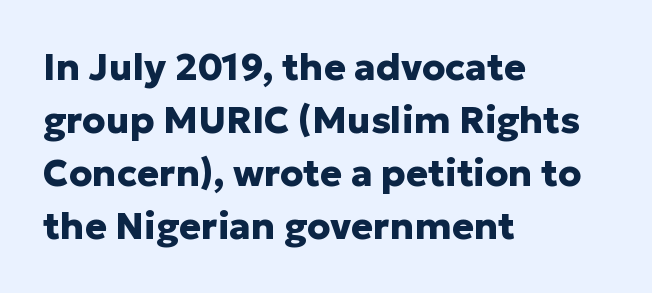
{"serif": "no", "italic": "no", "bold": "yes", "weight": "heavy", "width": "normal", "stroke_contrast": "low", "x_height": "medium", "monospaced": "no", "underline": "no", "align": "left", "line_spacing": "normal", "line_spacing_ratio": 1.43, "letter_spacing": "normal", "letter_spacing_em": 0.0, "glyph_px": 37}
